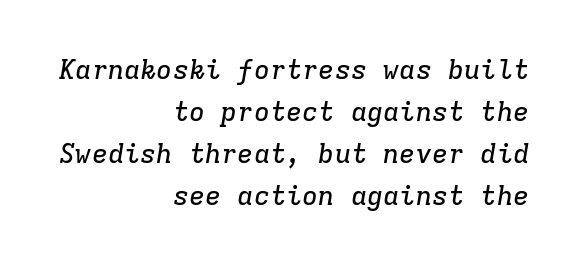
Posture: slanted. Each line ends at the same right margin while the left side varies. Check under the words: just untouched page. A typesetter would call this leading conventional body-copy spacing. Letter spacing: default.
